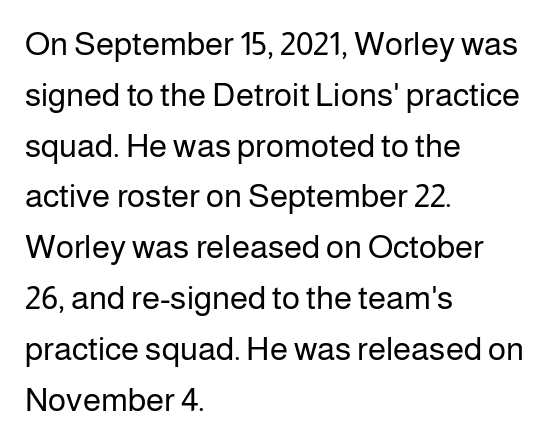
The image shows 33 px regular-weight sans-serif type, upright; set left-aligned, normal line spacing (1.54x), normal letter spacing, not underlined; low stroke contrast and a medium x-height.
